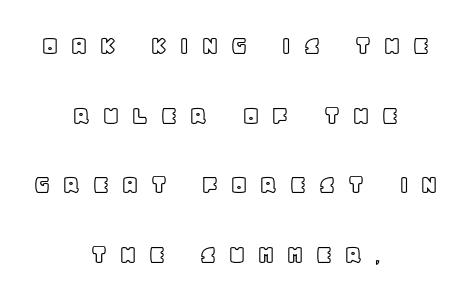
{"italic": "no", "width": "normal", "x_height": "large", "monospaced": "no", "underline": "no", "align": "center", "line_spacing": "loose", "line_spacing_ratio": 2.4, "letter_spacing": "wide", "letter_spacing_em": 0.38, "glyph_px": 29}
